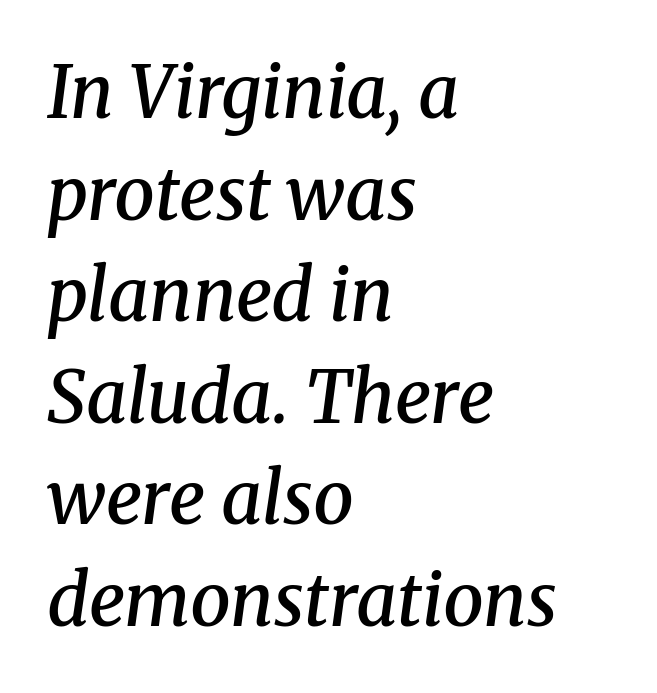
Q: Is the text bold? A: Semi-bold.
Q: Is the text italic (slanted)? A: Yes, it leans right by about 8 degrees.
Q: Is the typeface a serif or a sans-serif typeface? A: Serif.
Q: Is the text underlined? A: No.
Q: How is the paragraph aligned? A: Left-aligned.
Q: Is the spacing between letters normal or unusually wide? A: Normal.
Q: Is the spacing between lines tight, normal or loose? A: Normal.
Q: Width (condensed, normal, or wide)? A: Normal.
Q: Stroke contrast? A: Medium.
Q: x-height? A: Medium.
Q: Monospaced? A: No.
